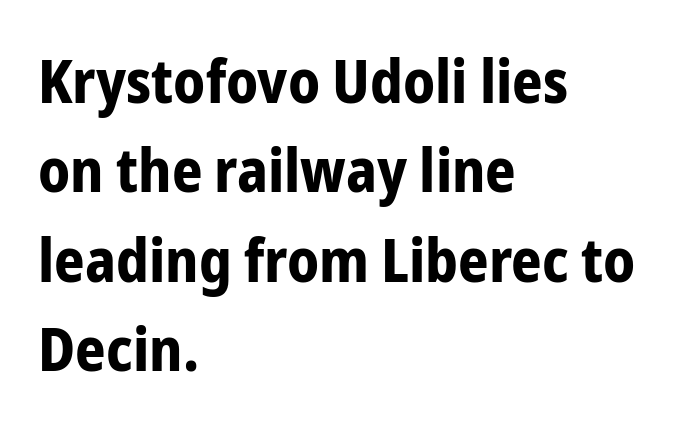
The image shows 60 px bold, condensed sans-serif type, upright; set left-aligned, normal line spacing (1.49x), normal letter spacing, not underlined; low stroke contrast and a medium x-height.
